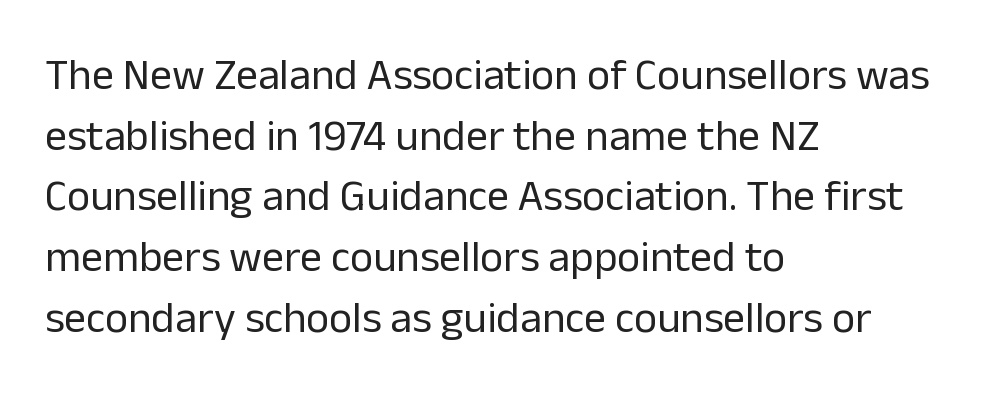
Q: Is the text bold? A: No.
Q: Is the text italic (slanted)? A: No, it is upright.
Q: Is the typeface a serif or a sans-serif typeface? A: Sans-serif.
Q: Is the text underlined? A: No.
Q: How is the paragraph aligned? A: Left-aligned.
Q: Is the spacing between letters normal or unusually wide? A: Normal.
Q: Is the spacing between lines tight, normal or loose? A: Normal.
Q: Width (condensed, normal, or wide)? A: Normal.
Q: Stroke contrast? A: Low.
Q: x-height? A: Medium.
Q: Monospaced? A: No.
